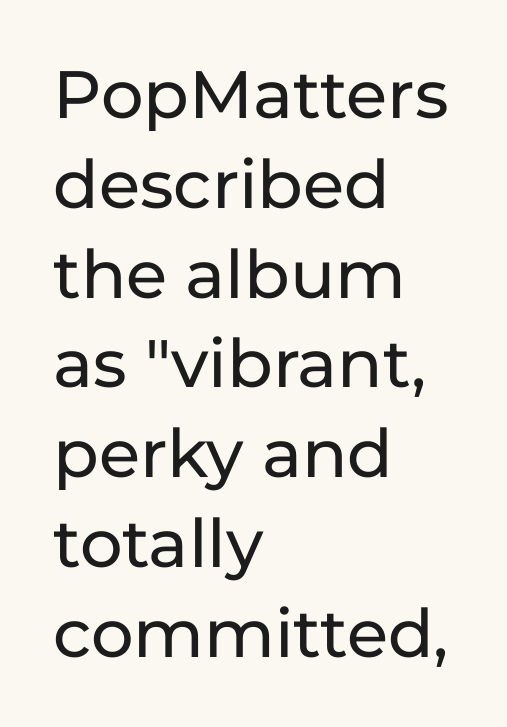
The image shows 67 px sans-serif type, upright; set left-aligned, normal line spacing (1.34x), normal letter spacing, not underlined; low stroke contrast and a medium x-height.
